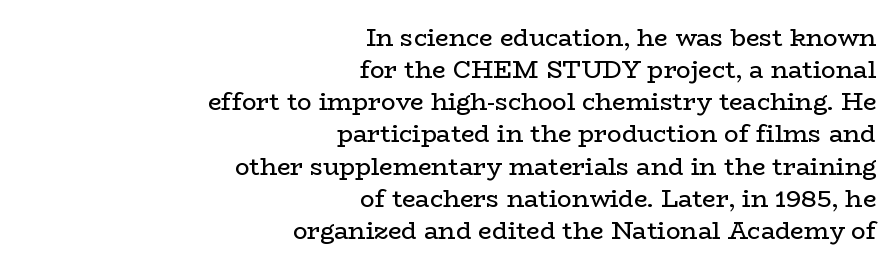
Line endings align vertically; line beginnings do not. Underline: absent. The rows are spaced the way most documents space them. Stems and bowls with no extra thickness — not bold.
